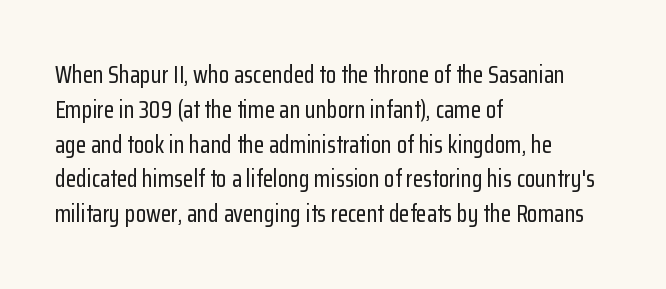
{"italic": "no", "underline": "no", "align": "left", "line_spacing": "normal", "line_spacing_ratio": 1.45, "letter_spacing": "normal", "letter_spacing_em": 0.0, "glyph_px": 24}
